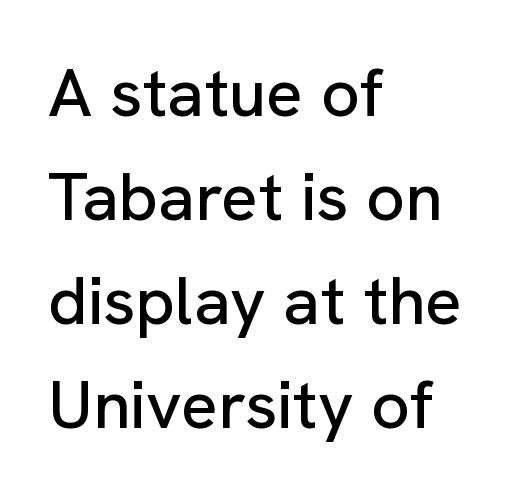
The image shows 68 px sans-serif type, upright; set left-aligned, normal line spacing (1.53x), normal letter spacing, not underlined; low stroke contrast and a medium x-height.
